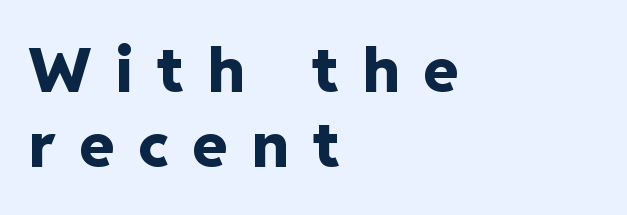
The image shows 62 px heavy sans-serif type, upright; set left-aligned, line spacing 1.21x, unusually wide letter spacing (+0.4 em), not underlined; low stroke contrast and a medium x-height.
